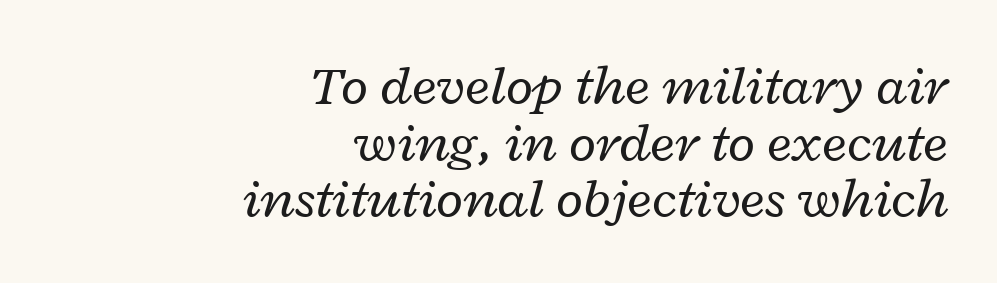
{"italic": "yes", "lean": "right", "slant_degrees": 12, "bold": "no", "weight": "regular", "width": "wide", "stroke_contrast": "low", "x_height": "medium", "monospaced": "no", "underline": "no", "align": "right", "line_spacing": "tight", "line_spacing_ratio": 1.01, "letter_spacing": "normal", "letter_spacing_em": 0.0, "glyph_px": 56}
